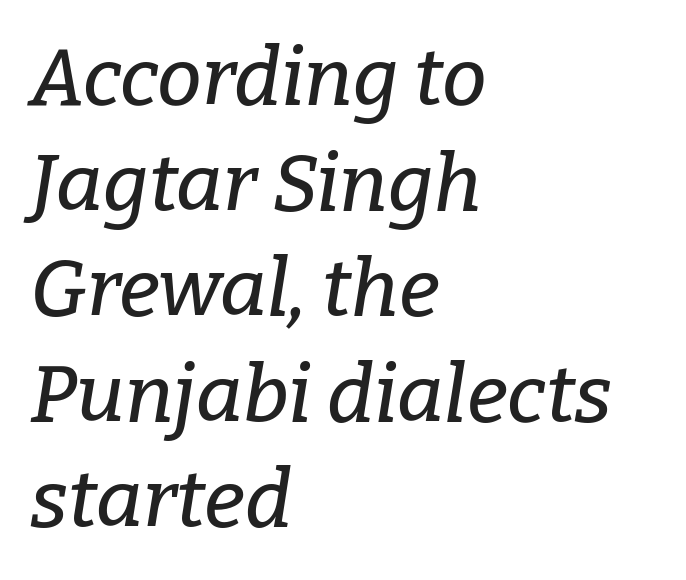
{"serif": "yes", "italic": "yes", "lean": "right", "slant_degrees": 9, "width": "normal", "stroke_contrast": "low", "x_height": "medium", "monospaced": "no", "underline": "no", "align": "left", "line_spacing": "normal", "line_spacing_ratio": 1.32, "letter_spacing": "normal", "letter_spacing_em": 0.0, "glyph_px": 80}
